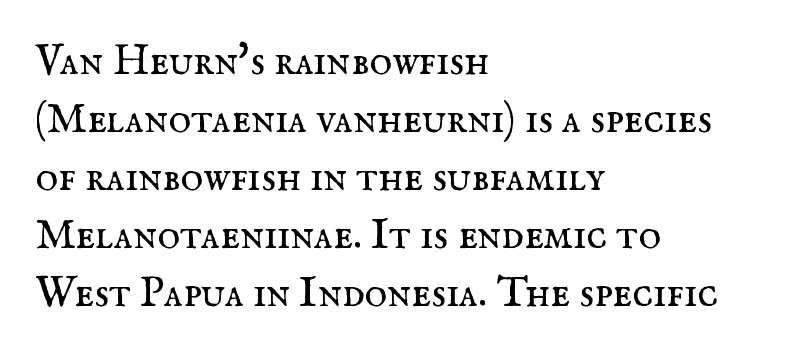
{"serif": "yes", "italic": "no", "bold": "no", "weight": "regular", "width": "normal", "stroke_contrast": "medium", "x_height": "small", "monospaced": "no", "underline": "no", "align": "left", "line_spacing": "normal", "line_spacing_ratio": 1.35, "letter_spacing": "normal", "letter_spacing_em": 0.0, "glyph_px": 43}
